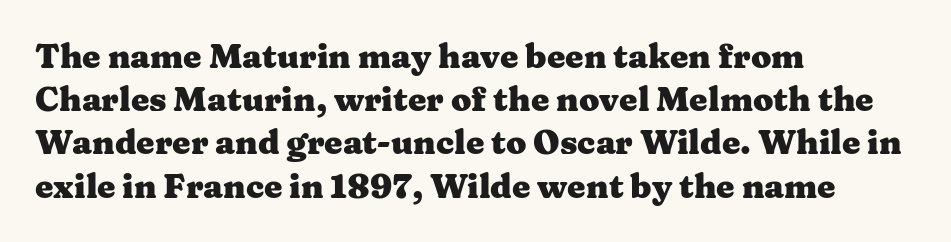
Q: Is the text bold? A: Yes.
Q: Is the text italic (slanted)? A: No, it is upright.
Q: Is the typeface a serif or a sans-serif typeface? A: Serif.
Q: Is the text underlined? A: No.
Q: How is the paragraph aligned? A: Left-aligned.
Q: Is the spacing between letters normal or unusually wide? A: Normal.
Q: Is the spacing between lines tight, normal or loose? A: Normal.
Q: Width (condensed, normal, or wide)? A: Wide.
Q: Stroke contrast? A: Medium.
Q: x-height? A: Medium.
Q: Monospaced? A: No.
